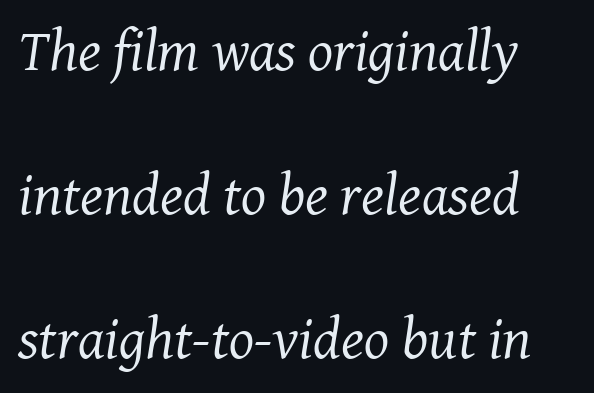
Summary of weight: not heavy and not bold. The text was rendered using a seriffed face with decorative stroke endings. Proportional: the letters do not fall into vertical columns. These lines stand farther apart than default settings would place them.
